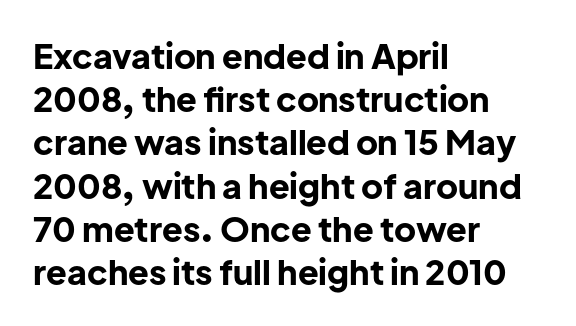
Q: Is the text bold? A: Yes.
Q: Is the text italic (slanted)? A: No, it is upright.
Q: Is the typeface a serif or a sans-serif typeface? A: Sans-serif.
Q: Is the text underlined? A: No.
Q: How is the paragraph aligned? A: Left-aligned.
Q: Is the spacing between letters normal or unusually wide? A: Normal.
Q: Is the spacing between lines tight, normal or loose? A: Normal.
Q: Width (condensed, normal, or wide)? A: Normal.
Q: Stroke contrast? A: Low.
Q: x-height? A: Medium.
Q: Monospaced? A: No.
